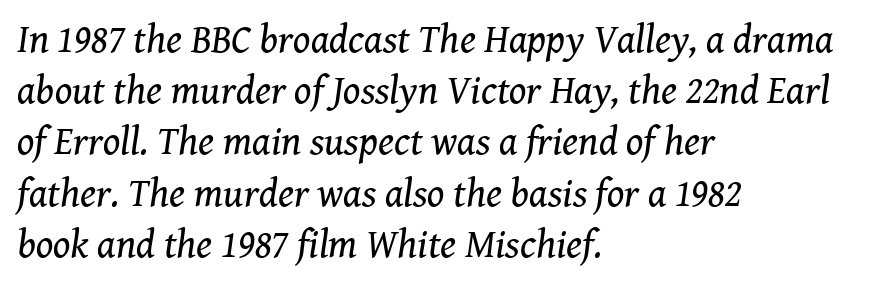
The face used here is proportionally spaced, like ordinary book or web type. The weight would be labelled regular, book, light, or lighter still. Unmarked baselines from the first word to the last. Nothing unusual about the tracking: characters are spaced as the font intends. The typesetter chose a ragged-right arrangement here. This block has exactly the height ordinary leading produces.
